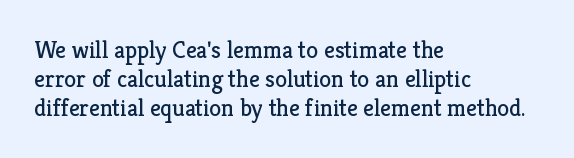
The strokes carry an ordinary text weight at most. Default kerning and tracking; the words read as compact shapes. The gap between lines stays unmarked. Does the lettering tilt? It doesn't — this is upright.
